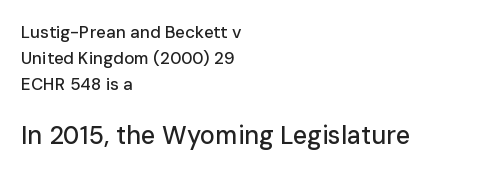
Horizontal bands of white between lines are of average thickness. The string is rendered with underlining switched off. The face used here appears at its bigger size in the lower chunk. Nobody touched the tracking dial on this one. Which margin do the lines hug? The left one — the right edge is uneven. The specimen reads as upright at a glance.
